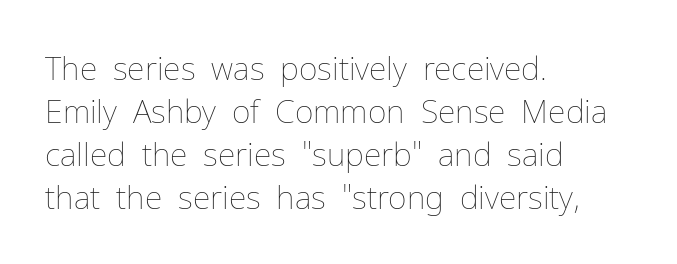
The image shows 32 px thin type, upright; set left-aligned, normal line spacing (1.34x), normal letter spacing, not underlined; low stroke contrast and a medium x-height.
